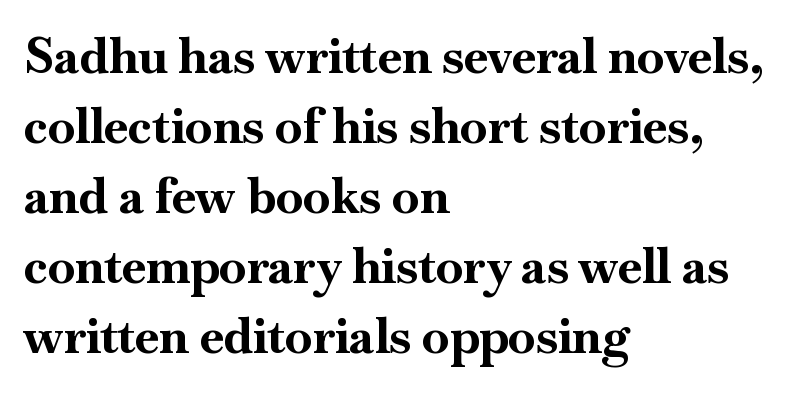
{"serif": "yes", "italic": "no", "bold": "yes", "weight": "bold", "width": "normal", "stroke_contrast": "high", "x_height": "small", "monospaced": "no", "underline": "no", "align": "left", "line_spacing": "normal", "line_spacing_ratio": 1.43, "letter_spacing": "normal", "letter_spacing_em": 0.0, "glyph_px": 49}
